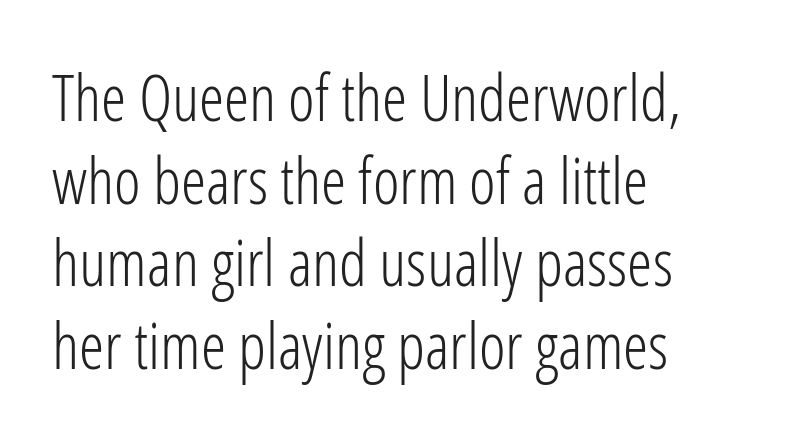
The image shows 64 px light, condensed sans-serif type, upright; set left-aligned, normal line spacing (1.29x), normal letter spacing, not underlined; low stroke contrast and a medium x-height.
